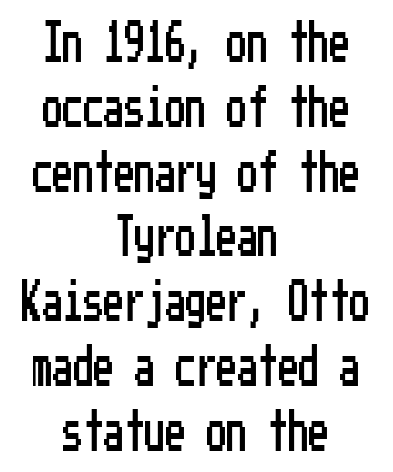
{"serif": "no", "italic": "no", "width": "condensed", "stroke_contrast": "low", "x_height": "medium", "underline": "no", "align": "center", "line_spacing": "normal", "line_spacing_ratio": 1.58, "letter_spacing": "normal", "letter_spacing_em": 0.0, "glyph_px": 41}
